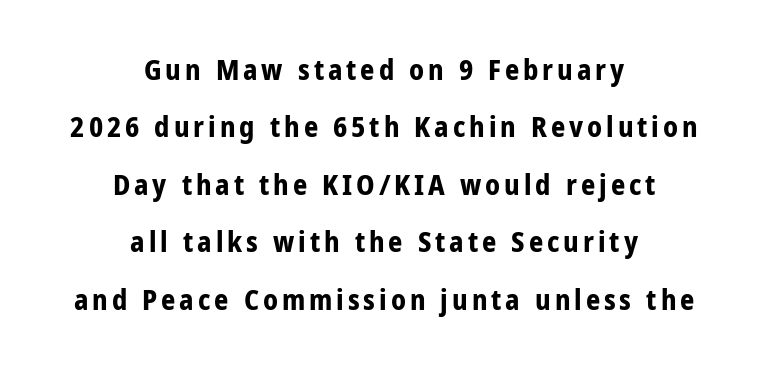
The passage shown is typed in a proportional face where columns would drift. Line spacing here is loose. The area under the type is left untouched. This is sans-serif lettering, the kind often seen on screens and signage. Every row of glyphs is offset so its center matches the block's center.
